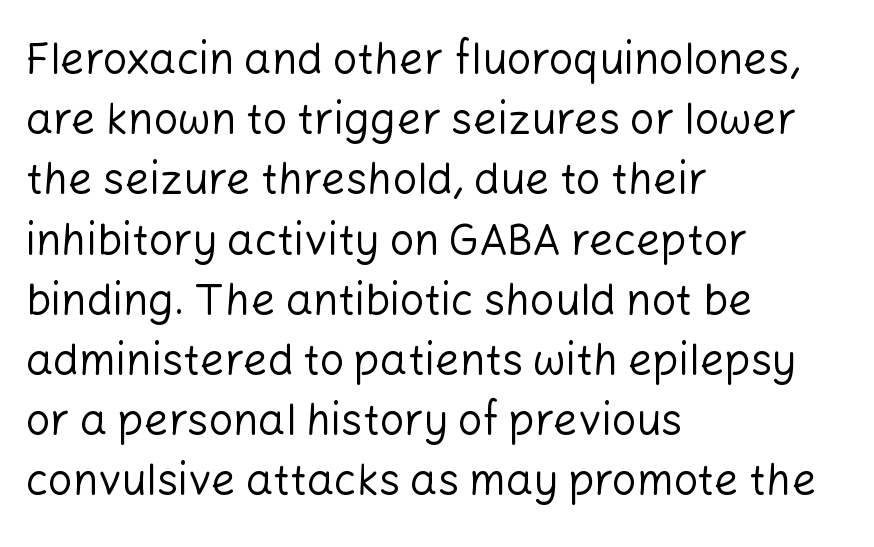
Underlining? Definitely not there. The tracking reads as untouched default to a designer's eye. Whoever set this chose a conventional vertical rhythm. The specimen reads as upright at a glance. The text was rendered using a sans face with plain stroke endings. The lines are quadded left.
